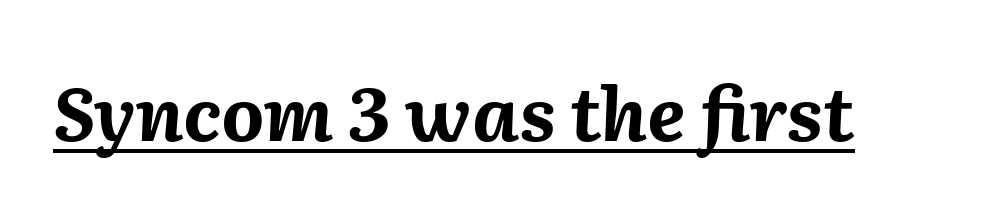
Q: Is the text bold? A: Yes.
Q: Is the text italic (slanted)? A: Yes, it leans right by about 2 degrees.
Q: Is the text underlined? A: Yes.
Q: Is the spacing between letters normal or unusually wide? A: Normal.
Q: Width (condensed, normal, or wide)? A: Normal.
Q: Stroke contrast? A: Medium.
Q: x-height? A: Medium.
Q: Monospaced? A: No.
